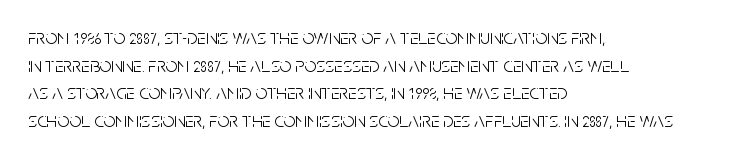
Every stem runs plumb, perpendicular to the baseline. Leftover space on each line is placed entirely after the last word. Check the space under the baseline: it is left empty. This reads as an unemphasized weight, regular at the heaviest. Caption: standard tracking, unaltered.
